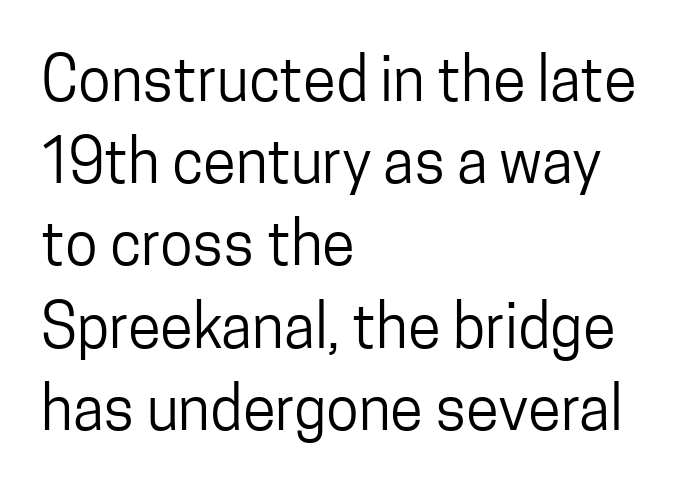
{"serif": "no", "italic": "no", "bold": "no", "weight": "regular", "width": "condensed", "stroke_contrast": "low", "x_height": "medium", "monospaced": "no", "underline": "no", "align": "left", "line_spacing": "normal", "line_spacing_ratio": 1.37, "letter_spacing": "normal", "letter_spacing_em": 0.0, "glyph_px": 60}
